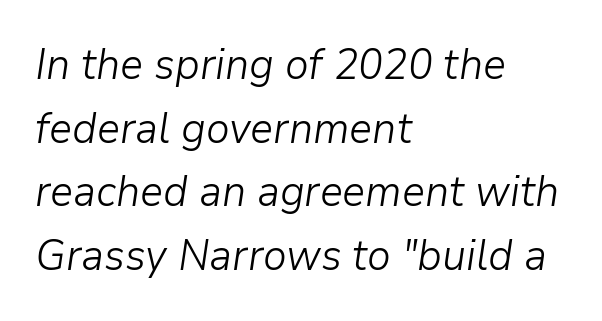
The image shows 43 px light type, italic (leaning right); set left-aligned, normal line spacing (1.48x), normal letter spacing, not underlined; low stroke contrast and a medium x-height.
